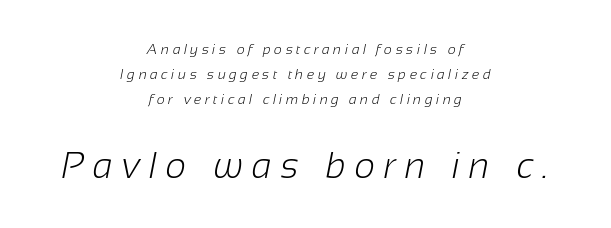
Heaviness? Minimal to ordinary, like unemphasized prose. The designer gave the closing block more size than the opening block. Letters rest on an invisible, unmarked baseline. Neither beginnings nor endings align; midpoints do. The face used here is rendered with a markedly widened letterfit.
